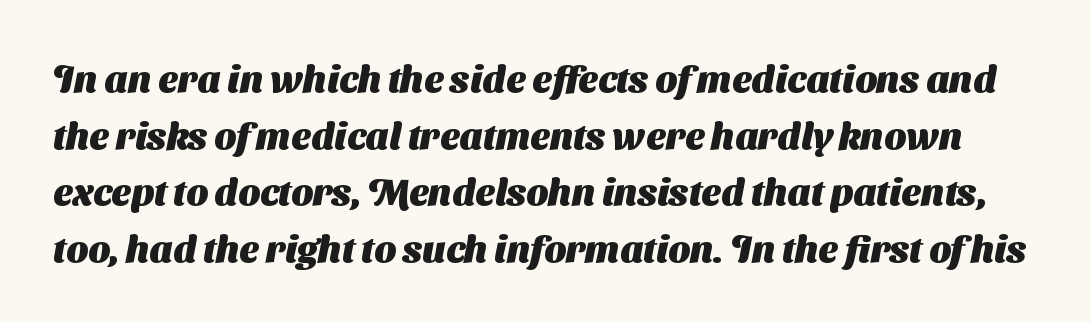
{"serif": "no", "bold": "yes", "weight": "heavy", "width": "normal", "stroke_contrast": "medium", "x_height": "medium", "monospaced": "no", "underline": "no", "line_spacing": "normal", "line_spacing_ratio": 1.49, "letter_spacing": "normal", "letter_spacing_em": 0.0, "glyph_px": 38}
